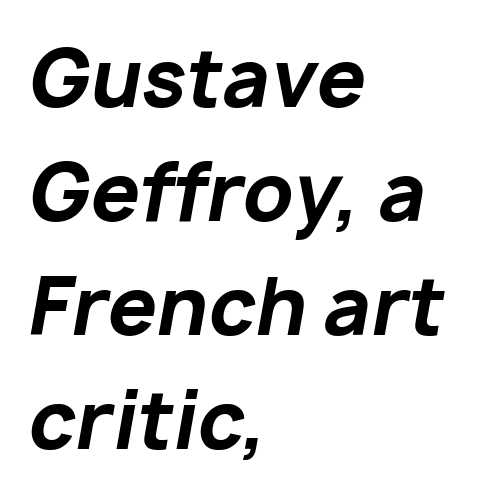
Q: Is the text bold? A: Yes.
Q: Is the text italic (slanted)? A: Yes, it leans right by about 10 degrees.
Q: Is the text underlined? A: No.
Q: How is the paragraph aligned? A: Left-aligned.
Q: Is the spacing between letters normal or unusually wide? A: Normal.
Q: Is the spacing between lines tight, normal or loose? A: Normal.
Q: Width (condensed, normal, or wide)? A: Normal.
Q: Stroke contrast? A: Low.
Q: x-height? A: Medium.
Q: Monospaced? A: No.
